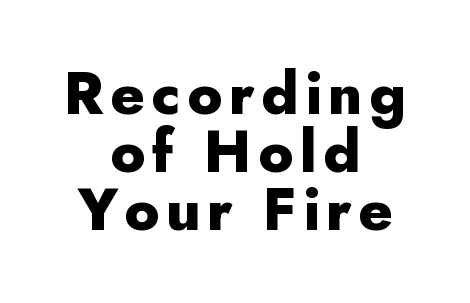
Q: Is the text bold? A: Yes.
Q: Is the text italic (slanted)? A: No, it is upright.
Q: Is the typeface a serif or a sans-serif typeface? A: Sans-serif.
Q: Is the text underlined? A: No.
Q: How is the paragraph aligned? A: Centered.
Q: Is the spacing between lines tight, normal or loose? A: Tight.
Q: Width (condensed, normal, or wide)? A: Normal.
Q: Stroke contrast? A: Low.
Q: x-height? A: Small.
Q: Monospaced? A: No.
